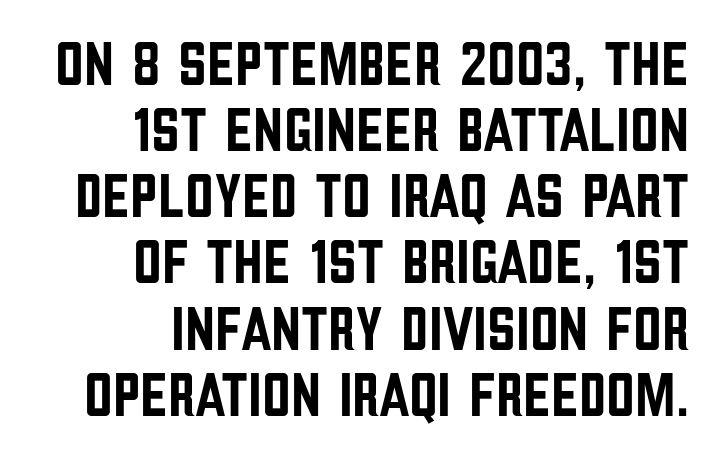
Q: Is the text italic (slanted)? A: No, it is upright.
Q: Is the typeface a serif or a sans-serif typeface? A: Sans-serif.
Q: Is the text underlined? A: No.
Q: How is the paragraph aligned? A: Right-aligned.
Q: Is the spacing between letters normal or unusually wide? A: Normal.
Q: Is the spacing between lines tight, normal or loose? A: Tight.
Q: Width (condensed, normal, or wide)? A: Condensed.
Q: Stroke contrast? A: Low.
Q: x-height? A: Large.
Q: Monospaced? A: No.
